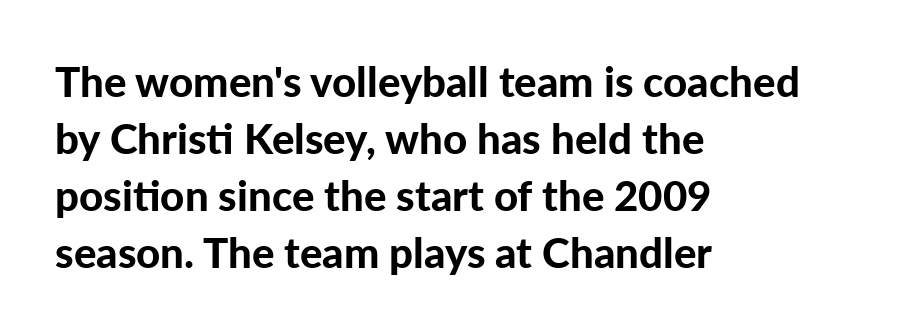
Q: Is the text bold? A: Yes.
Q: Is the text italic (slanted)? A: No, it is upright.
Q: Is the typeface a serif or a sans-serif typeface? A: Sans-serif.
Q: Is the text underlined? A: No.
Q: How is the paragraph aligned? A: Left-aligned.
Q: Is the spacing between letters normal or unusually wide? A: Normal.
Q: Is the spacing between lines tight, normal or loose? A: Normal.
Q: Width (condensed, normal, or wide)? A: Normal.
Q: Stroke contrast? A: Low.
Q: x-height? A: Medium.
Q: Monospaced? A: No.
